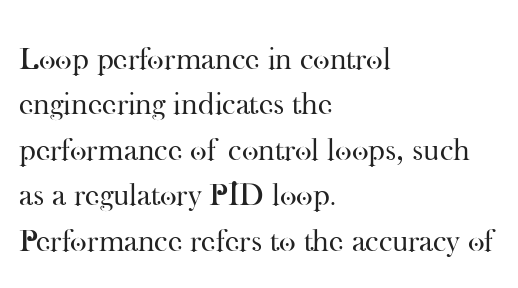
Q: Is the text bold? A: No.
Q: Is the text italic (slanted)? A: No, it is upright.
Q: Is the typeface a serif or a sans-serif typeface? A: Serif.
Q: Is the text underlined? A: No.
Q: How is the paragraph aligned? A: Left-aligned.
Q: Is the spacing between letters normal or unusually wide? A: Normal.
Q: Is the spacing between lines tight, normal or loose? A: Normal.
Q: Width (condensed, normal, or wide)? A: Normal.
Q: Stroke contrast? A: High.
Q: x-height? A: Small.
Q: Monospaced? A: No.
